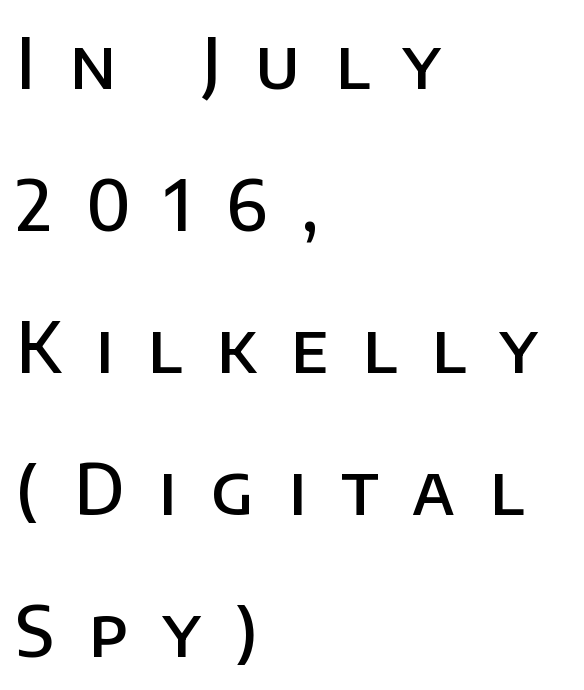
The image shows 70 px semibold sans-serif type, upright; set left-aligned, loose line spacing (2.03x), unusually wide letter spacing (+0.49 em), not underlined; low stroke contrast and a large x-height.
